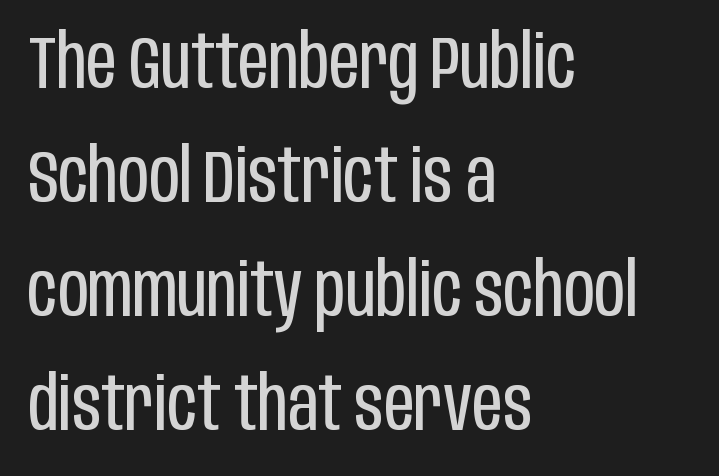
The image shows 75 px regular-weight, condensed sans-serif type, upright; set left-aligned, normal line spacing (1.52x), normal letter spacing, not underlined; low stroke contrast and a large x-height.
